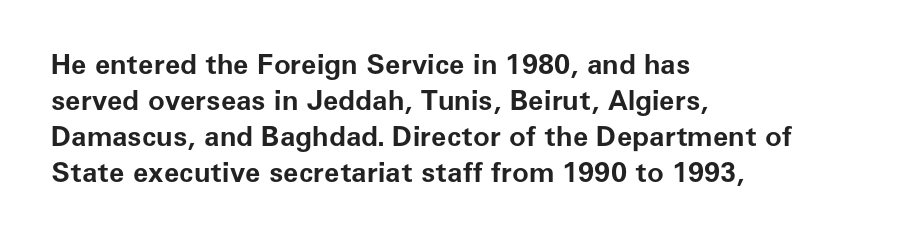
The image shows 28 px bold sans-serif type, upright; set left-aligned, normal line spacing (1.28x), normal letter spacing, not underlined; low stroke contrast and a medium x-height.
